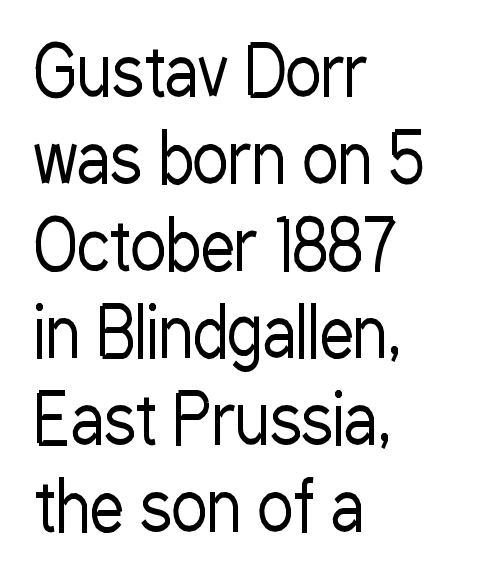
The image shows 68 px regular-weight, condensed sans-serif type, upright; set left-aligned, normal line spacing (1.28x), normal letter spacing, not underlined; low stroke contrast and a medium x-height.
